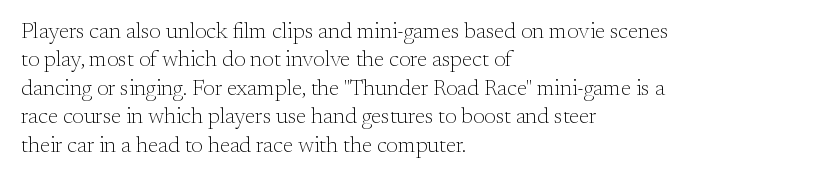
Q: Is the text bold? A: No.
Q: Is the text italic (slanted)? A: No, it is upright.
Q: Is the text underlined? A: No.
Q: How is the paragraph aligned? A: Left-aligned.
Q: Is the spacing between letters normal or unusually wide? A: Normal.
Q: Is the spacing between lines tight, normal or loose? A: Normal.
